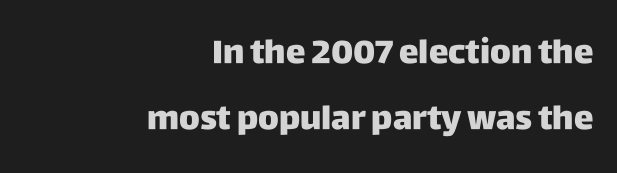
Q: Is the text bold? A: Yes.
Q: Is the text italic (slanted)? A: No, it is upright.
Q: Is the typeface a serif or a sans-serif typeface? A: Sans-serif.
Q: Is the text underlined? A: No.
Q: How is the paragraph aligned? A: Right-aligned.
Q: Is the spacing between letters normal or unusually wide? A: Normal.
Q: Is the spacing between lines tight, normal or loose? A: Loose.
Q: Width (condensed, normal, or wide)? A: Normal.
Q: Stroke contrast? A: Low.
Q: x-height? A: Large.
Q: Monospaced? A: No.
